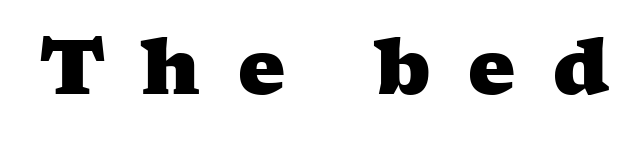
You can tell from the footed stems that serif type was used. The area under the type is left untouched. Notice how thick the strokes are: this is what a full bold looks like. You could not count columns in this text — the font is proportionally spaced. The gaps between neighbouring characters are conspicuously large.
